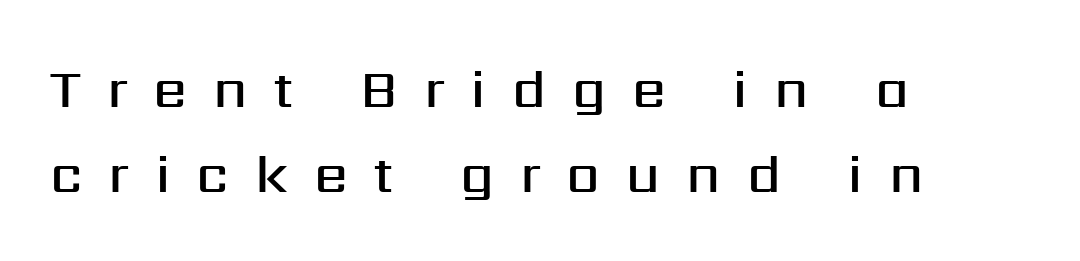
Q: Is the text bold? A: Semi-bold.
Q: Is the text italic (slanted)? A: No, it is upright.
Q: Is the typeface a serif or a sans-serif typeface? A: Sans-serif.
Q: Is the text underlined? A: No.
Q: How is the paragraph aligned? A: Left-aligned.
Q: Is the spacing between letters normal or unusually wide? A: Unusually wide.
Q: Is the spacing between lines tight, normal or loose? A: Normal.
Q: Width (condensed, normal, or wide)? A: Normal.
Q: Stroke contrast? A: Medium.
Q: x-height? A: Medium.
Q: Monospaced? A: No.
